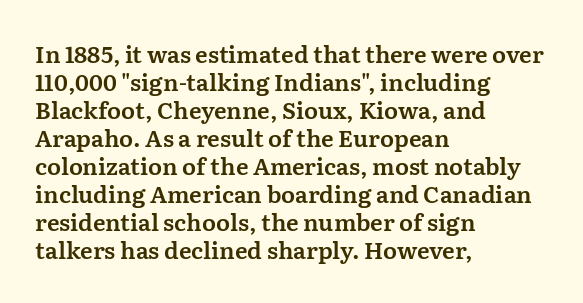
Q: Is the text italic (slanted)? A: No, it is upright.
Q: Is the text underlined? A: No.
Q: How is the paragraph aligned? A: Left-aligned.
Q: Is the spacing between letters normal or unusually wide? A: Normal.
